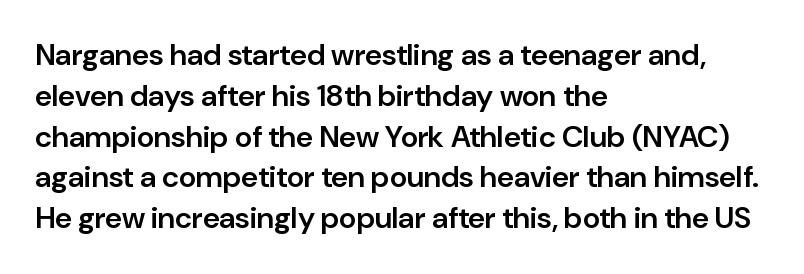
The image shows 30 px semibold sans-serif type, upright; set left-aligned, normal line spacing (1.36x), normal letter spacing, not underlined; low stroke contrast and a medium x-height.
